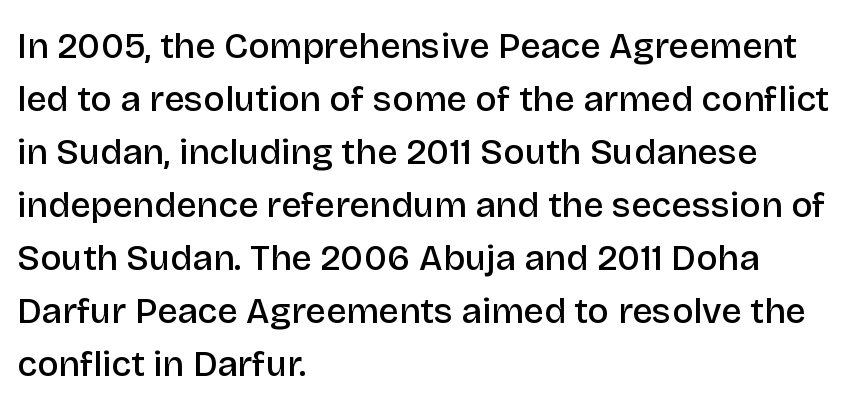
The image shows 36 px semibold sans-serif type, upright; set left-aligned, normal line spacing (1.47x), normal letter spacing, not underlined; low stroke contrast and a large x-height.
